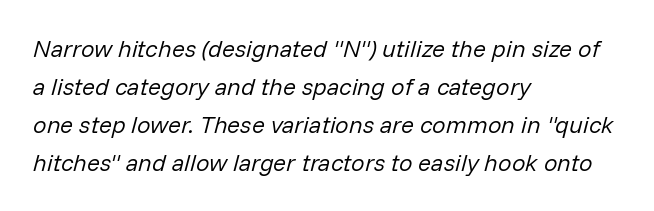
Q: Is the text bold? A: No.
Q: Is the text italic (slanted)? A: Yes, it leans right by about 14 degrees.
Q: Is the text underlined? A: No.
Q: How is the paragraph aligned? A: Left-aligned.
Q: Is the spacing between letters normal or unusually wide? A: Normal.
Q: Is the spacing between lines tight, normal or loose? A: Normal.
